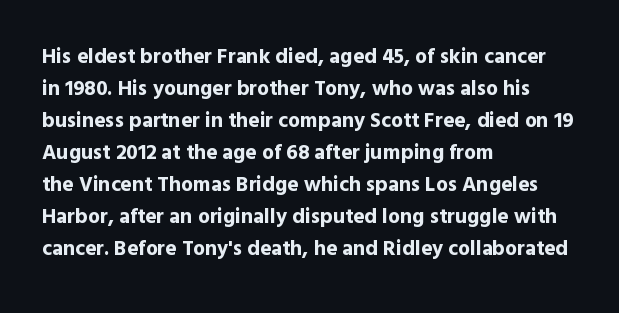
{"italic": "no", "bold": "yes", "underline": "no", "align": "left", "line_spacing": "normal", "line_spacing_ratio": 1.52, "letter_spacing": "normal", "letter_spacing_em": 0.0, "glyph_px": 21}
